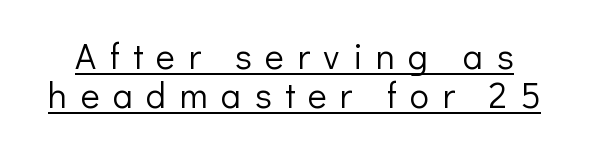
Q: Is the text bold? A: No.
Q: Is the text italic (slanted)? A: No, it is upright.
Q: Is the typeface a serif or a sans-serif typeface? A: Sans-serif.
Q: Is the text underlined? A: Yes.
Q: Is the spacing between letters normal or unusually wide? A: Unusually wide.
Q: Is the spacing between lines tight, normal or loose? A: Tight.
Q: Width (condensed, normal, or wide)? A: Normal.
Q: Stroke contrast? A: Low.
Q: x-height? A: Medium.
Q: Monospaced? A: No.
